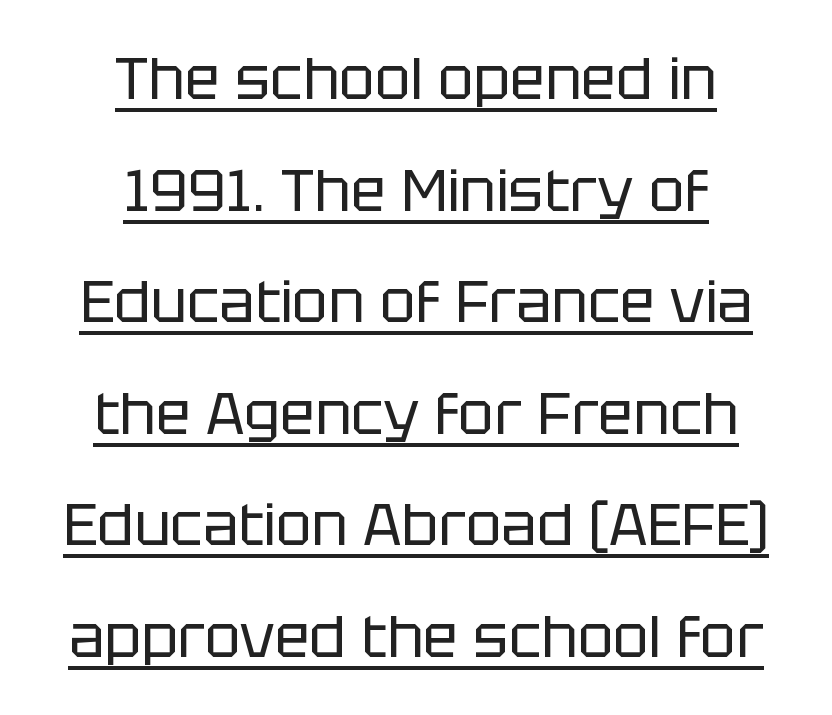
The image shows 59 px regular-weight sans-serif type, upright; set centered, line spacing 1.89x, normal letter spacing, underlined; low stroke contrast and a large x-height.
